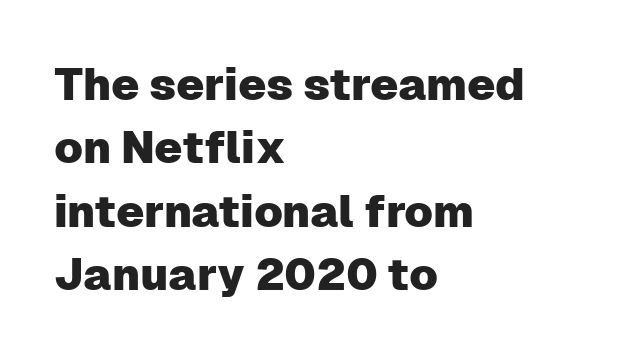
{"serif": "no", "italic": "no", "width": "normal", "stroke_contrast": "low", "x_height": "medium", "monospaced": "no", "underline": "no", "align": "left", "line_spacing": "normal", "line_spacing_ratio": 1.41, "letter_spacing": "normal", "letter_spacing_em": 0.0, "glyph_px": 45}
